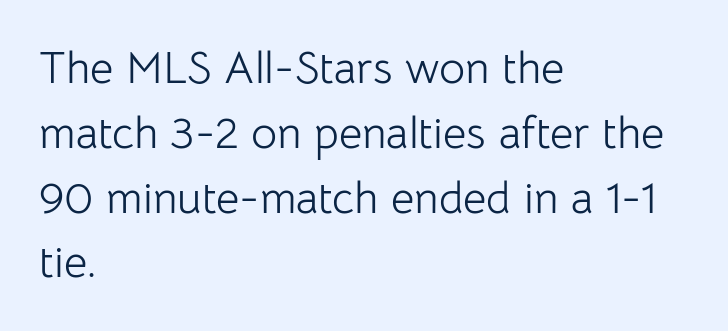
Q: Is the text bold? A: No.
Q: Is the text italic (slanted)? A: No, it is upright.
Q: Is the typeface a serif or a sans-serif typeface? A: Sans-serif.
Q: Is the text underlined? A: No.
Q: How is the paragraph aligned? A: Left-aligned.
Q: Is the spacing between letters normal or unusually wide? A: Normal.
Q: Is the spacing between lines tight, normal or loose? A: Normal.
Q: Width (condensed, normal, or wide)? A: Normal.
Q: Stroke contrast? A: Low.
Q: x-height? A: Medium.
Q: Monospaced? A: No.
